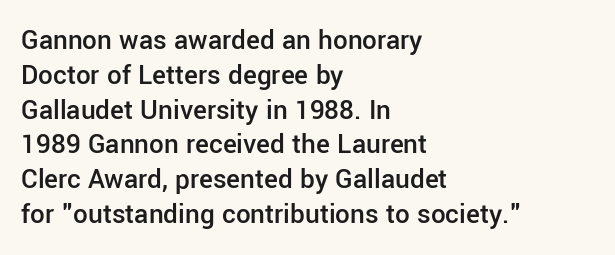
The image shows 29 px semibold sans-serif type, upright; set left-aligned, line spacing 1.2x, normal letter spacing, not underlined; low stroke contrast and a medium x-height.
